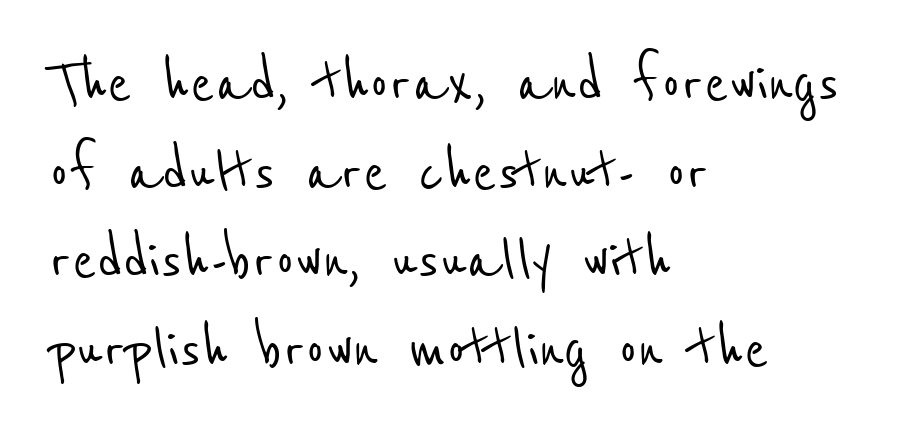
{"serif": "no", "width": "condensed", "stroke_contrast": "low", "x_height": "medium", "monospaced": "no", "underline": "no", "align": "left", "line_spacing_ratio": 1.23, "letter_spacing": "normal", "letter_spacing_em": 0.0, "glyph_px": 72}
